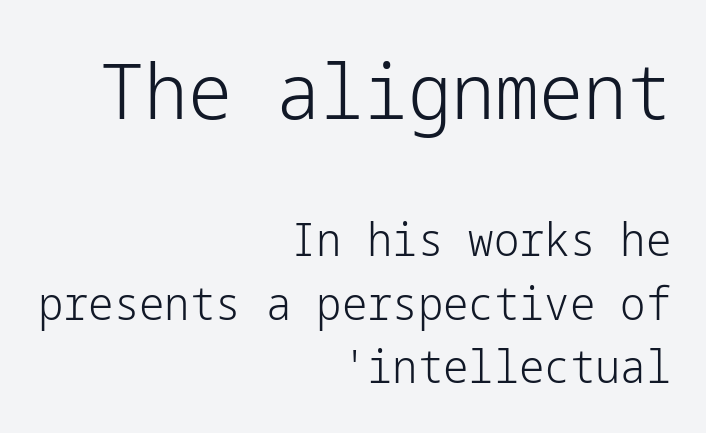
These lines are set flush right with a ragged left edge. Any mark beneath the type? The region is blank. The gaps between neighbouring characters are ordinary and unremarkable. Larger block? The one above; the one below is distinctly smaller. Style check: upright.
